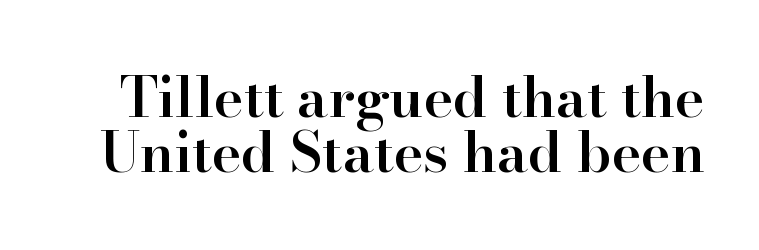
The rendering uses natural spacing where letterforms have individual widths. Quick note: underline off. Examine the stroke ends and you'll spot serifs. Whoever set this chose condensed vertical rhythm over breathing room. In terms of weight, the rendering is demibold, just under bold. Designer's note — italics off, roman on.
